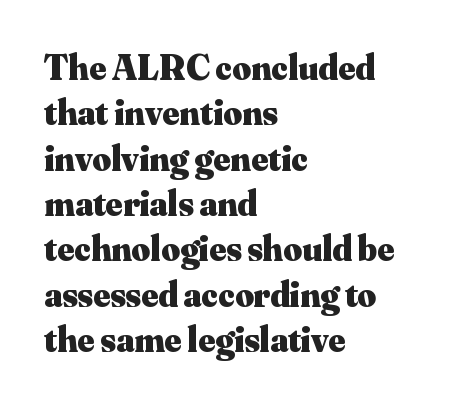
The typography opts for an upright posture over an oblique one. Typographically, this falls in the serif category. Horizontal bands of white between lines are of average thickness. Letters rest on an invisible, unmarked baseline.
